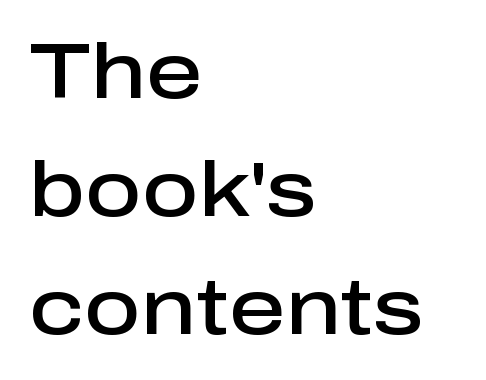
Nothing unusual about the tracking: characters are spaced as the font intends. Decoration check: the copy has no underline. Quick note: interline space is typical. Moderately thickened strokes mark this as semibold type.
